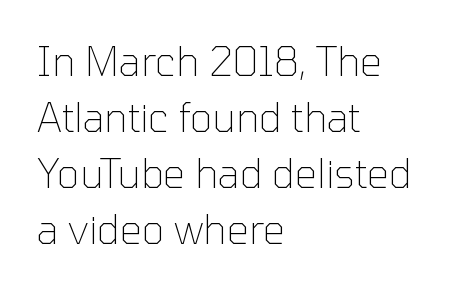
The image shows 39 px thin sans-serif type, upright; set left-aligned, normal line spacing (1.44x), normal letter spacing, not underlined; low stroke contrast and a medium x-height.
